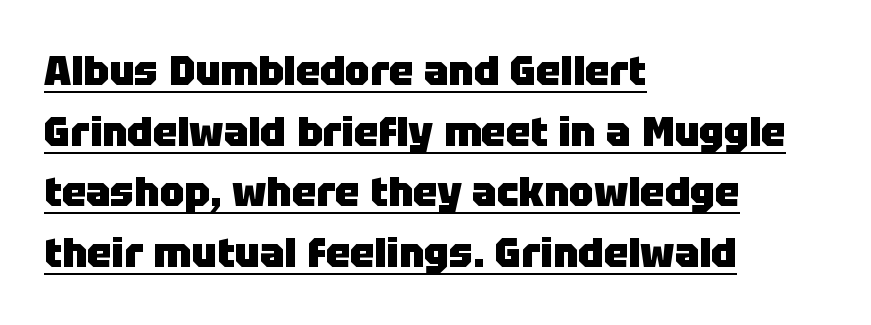
Q: Is the text bold? A: Yes.
Q: Is the text italic (slanted)? A: No, it is upright.
Q: Is the typeface a serif or a sans-serif typeface? A: Sans-serif.
Q: Is the text underlined? A: Yes.
Q: How is the paragraph aligned? A: Left-aligned.
Q: Is the spacing between letters normal or unusually wide? A: Normal.
Q: Is the spacing between lines tight, normal or loose? A: Normal.
Q: Width (condensed, normal, or wide)? A: Normal.
Q: Stroke contrast? A: Low.
Q: x-height? A: Large.
Q: Monospaced? A: No.
